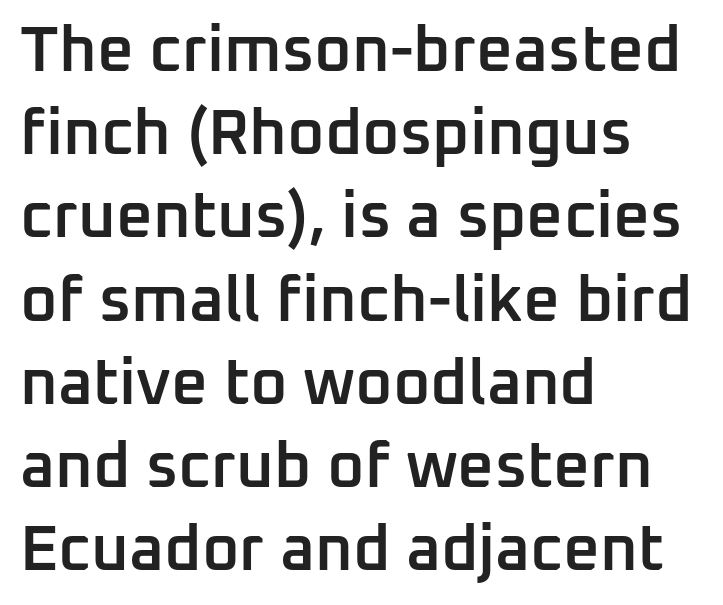
Quick note: not italic, upright. Reading down the column, the eye jumps a familiar distance to each next line. The space directly below the letters is spotless. The face used here is proportionally spaced, like ordinary book or web type.
